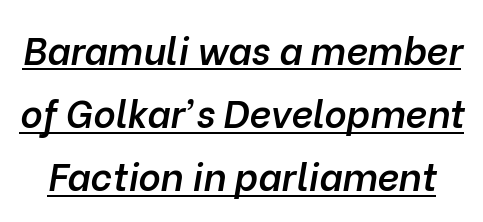
Spacing between characters is what you'd get straight out of the box. Characters are canted at an angle relative to the baseline's perpendicular. Moderately thickened strokes mark this as semibold type. Each line of the rendering has a horizontal stroke beneath the glyphs.
